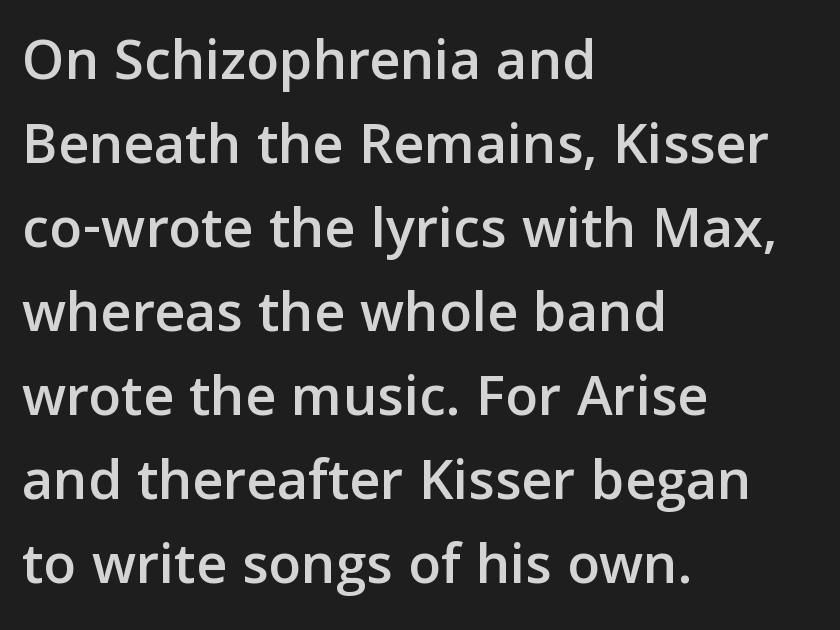
The image shows 60 px sans-serif type, upright; set left-aligned, normal line spacing (1.4x), normal letter spacing, not underlined; low stroke contrast and a medium x-height.
